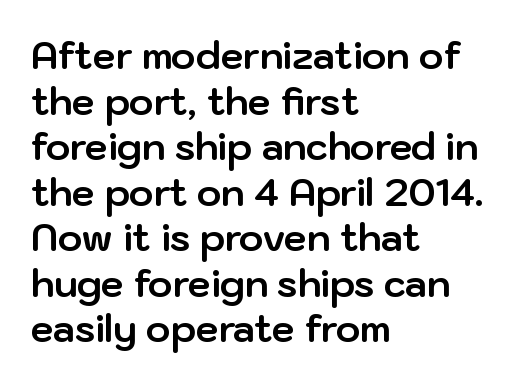
The image shows 37 px bold sans-serif type, upright; set left-aligned, line spacing 1.23x, normal letter spacing, not underlined; low stroke contrast and a medium x-height.
